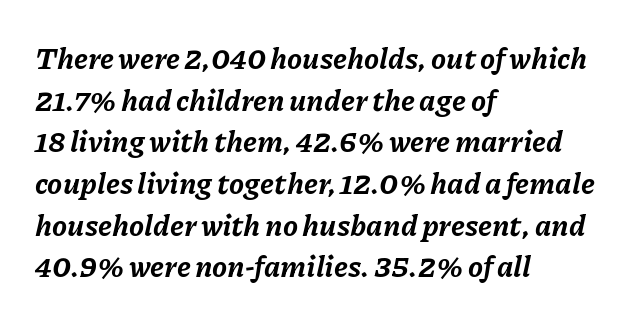
Set as a true bold cut, around the 700 mark. The letters advance in unequal steps, a hallmark of proportional type. What stands out about the letter spacing? Nothing — it is the standard amount. A typesetter would mark this as italic. The ragged edge is on the right, which tells us the setting is flush left. The rendering uses a moderate line-height, typical for paragraphs.
